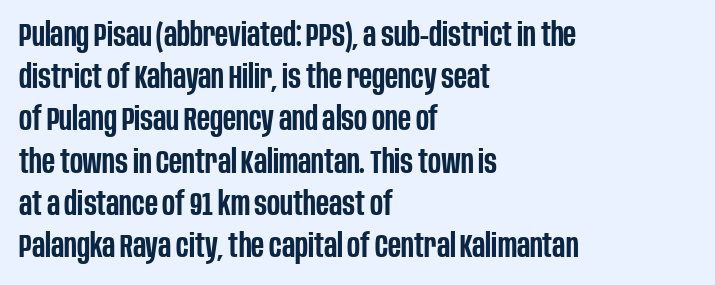
The image shows 33 px semibold, condensed sans-serif type, upright; set left-aligned, normal line spacing (1.28x), normal letter spacing, not underlined; low stroke contrast and a large x-height.
